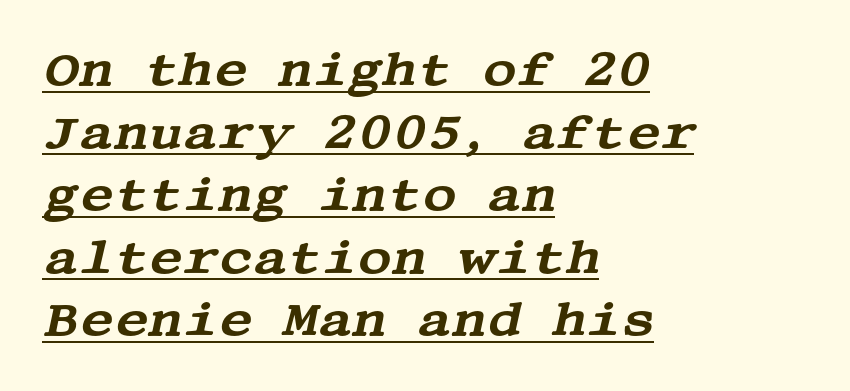
The image shows 47 px wide serif type, italic (leaning right); set left-aligned, normal line spacing (1.33x), normal letter spacing, underlined; medium stroke contrast and a large x-height.
